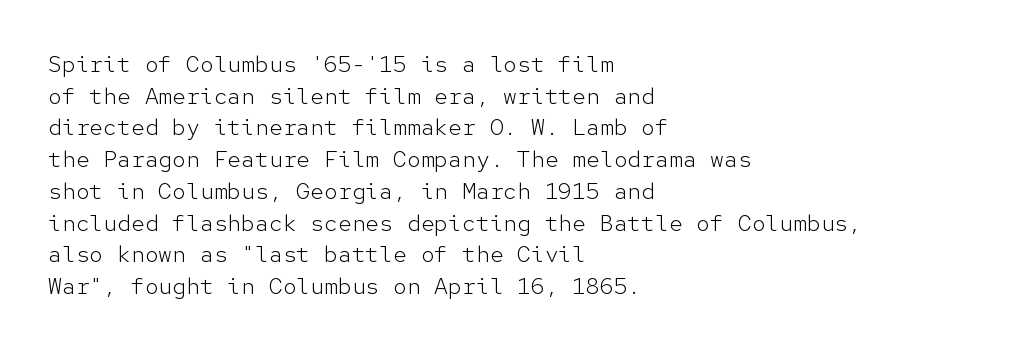
{"italic": "no", "bold": "no", "underline": "no", "align": "left", "line_spacing": "normal", "line_spacing_ratio": 1.38, "letter_spacing": "normal", "letter_spacing_em": 0.0, "glyph_px": 23}
